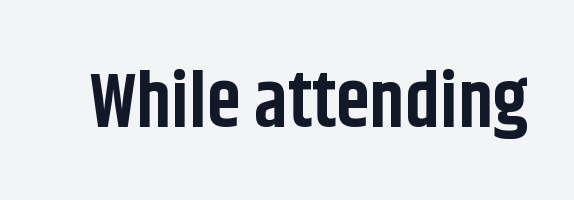
{"serif": "no", "italic": "no", "bold": "yes", "weight": "bold", "width": "condensed", "stroke_contrast": "low", "x_height": "large", "monospaced": "no", "underline": "no", "letter_spacing": "normal", "letter_spacing_em": 0.0, "glyph_px": 77}
